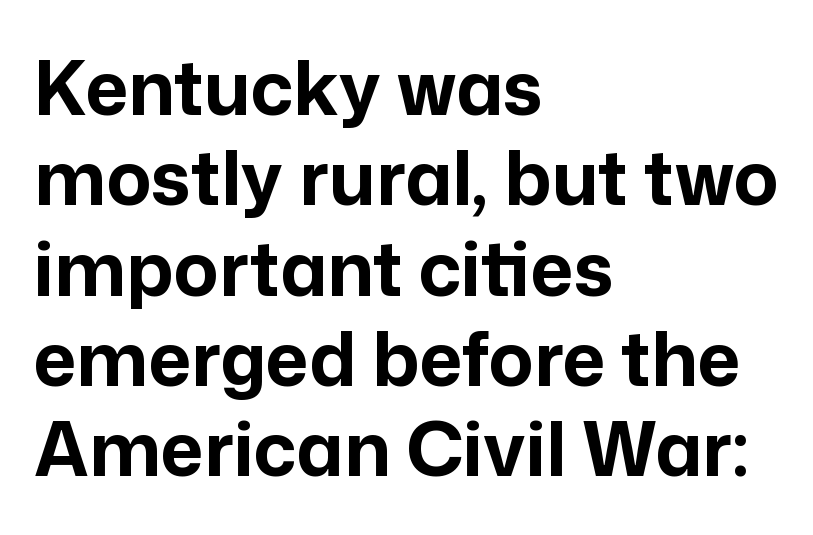
The type sits square on the baseline with zero lean. Note: no serifs on the glyphs. Students, this is bold: see how much ink each stroke carries. Here the designer chose a conventional face with non-uniform glyph widths.
